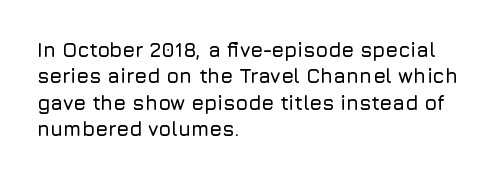
Default kerning and tracking; the words read as compact shapes. Evenly set lines give the paragraph a standard silhouette. In CSS terms this would be text-align: left. A bare baseline throughout the passage. Every character sits straight up, as roman type does.
